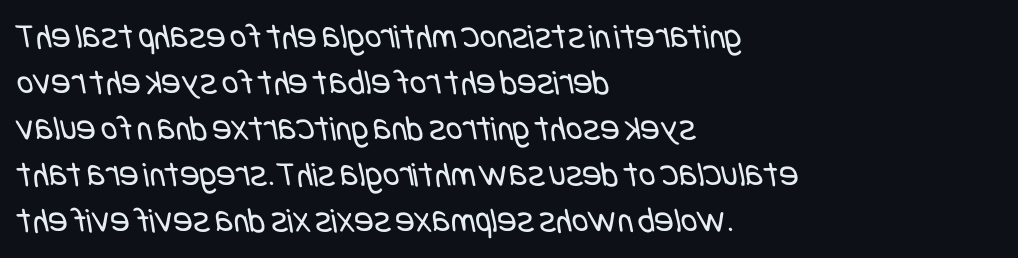
Observe the ordinary spacing: letters are neighbours, not strangers. The baseline area is clear. Typeset ragged right — the left edge is the straight one. The designer went with a sans here, leaving each stem footless.
